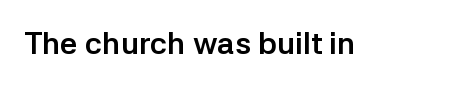
The image shows 31 px semibold sans-serif type, upright; set normal letter spacing, not underlined; low stroke contrast and a medium x-height.
